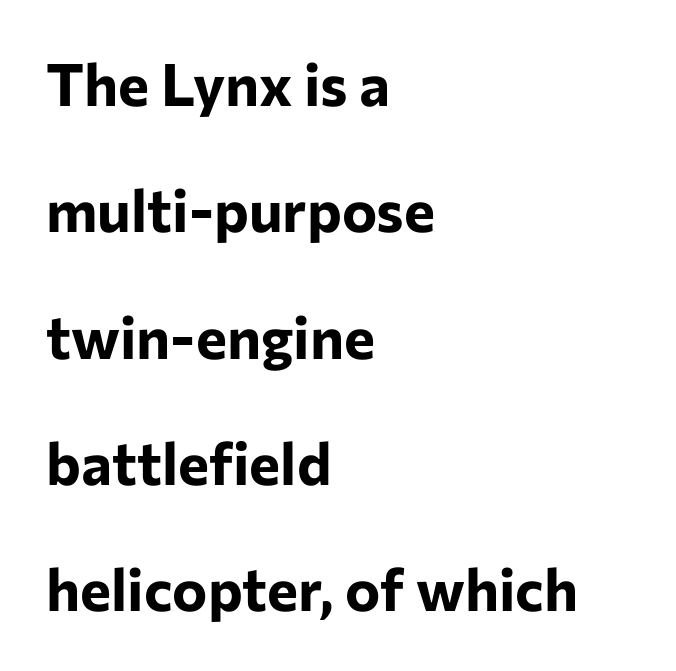
{"serif": "no", "italic": "no", "bold": "yes", "weight": "bold", "width": "normal", "stroke_contrast": "low", "x_height": "medium", "monospaced": "no", "underline": "no", "align": "left", "line_spacing": "loose", "line_spacing_ratio": 2.14, "letter_spacing": "normal", "letter_spacing_em": 0.0, "glyph_px": 59}
